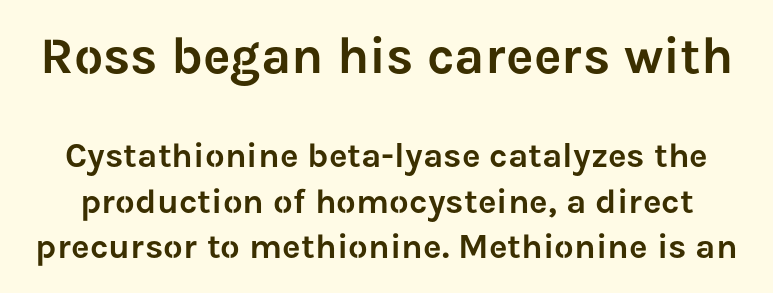
{"serif": "no", "italic": "no", "width": "normal", "stroke_contrast": "low", "x_height": "medium", "monospaced": "no", "underline": "no", "line_spacing": "normal", "line_spacing_ratio": 1.3, "letter_spacing": "normal", "letter_spacing_em": 0.0, "larger_block": "first", "size_ratio": 1.49, "glyph_px": 52}
